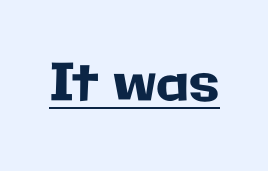
{"serif": "no", "italic": "no", "width": "normal", "stroke_contrast": "low", "x_height": "medium", "monospaced": "no", "underline": "yes", "letter_spacing": "normal", "letter_spacing_em": 0.0, "glyph_px": 51}
